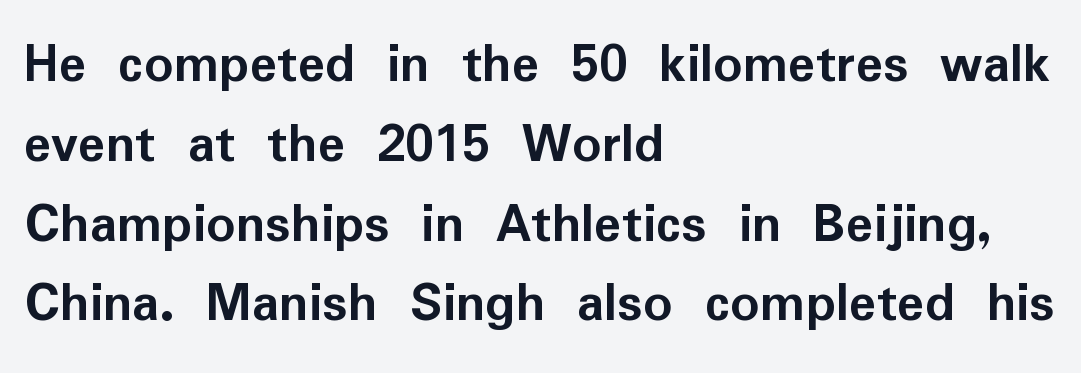
Q: Is the text bold? A: Yes.
Q: Is the text italic (slanted)? A: No, it is upright.
Q: Is the typeface a serif or a sans-serif typeface? A: Sans-serif.
Q: Is the text underlined? A: No.
Q: How is the paragraph aligned? A: Left-aligned.
Q: Is the spacing between letters normal or unusually wide? A: Normal.
Q: Is the spacing between lines tight, normal or loose? A: Normal.
Q: Width (condensed, normal, or wide)? A: Normal.
Q: Stroke contrast? A: Low.
Q: x-height? A: Medium.
Q: Monospaced? A: No.
